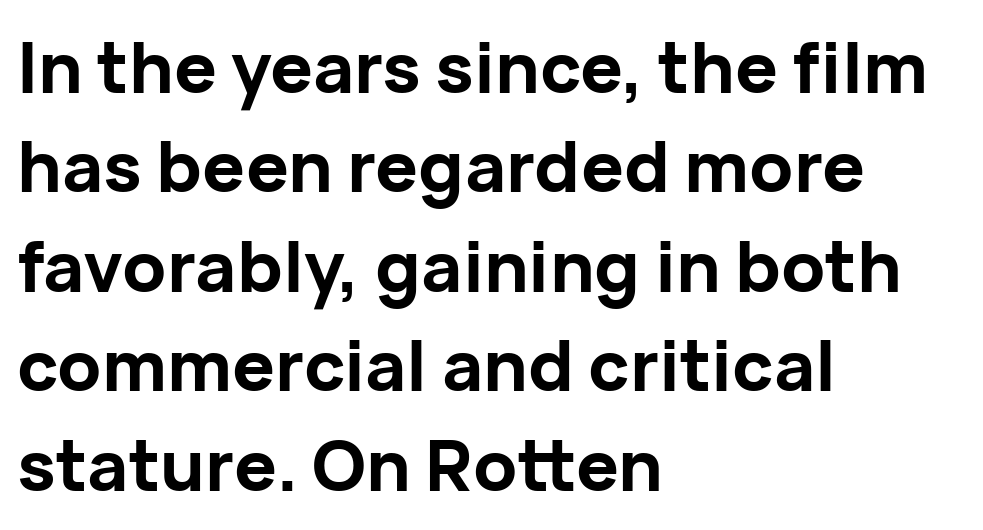
{"serif": "no", "italic": "no", "bold": "yes", "weight": "bold", "width": "normal", "stroke_contrast": "low", "x_height": "medium", "monospaced": "no", "underline": "no", "align": "left", "line_spacing": "normal", "line_spacing_ratio": 1.4, "letter_spacing": "normal", "letter_spacing_em": 0.0, "glyph_px": 71}
